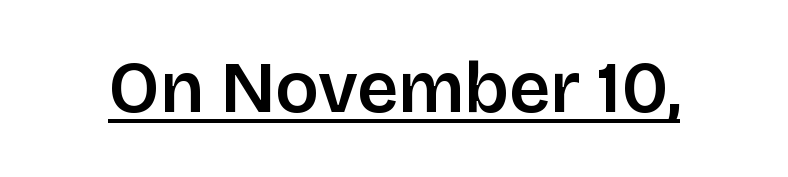
Is this a fixed-width face? No — the glyphs have proportional, varying widths. Observe the absence of serifs on each vertical stroke in this sample. The rendering uses the underline text-decoration. Between one letter and the next there's only the usual sliver of space. No italicization has been applied; the sample stays upright.
